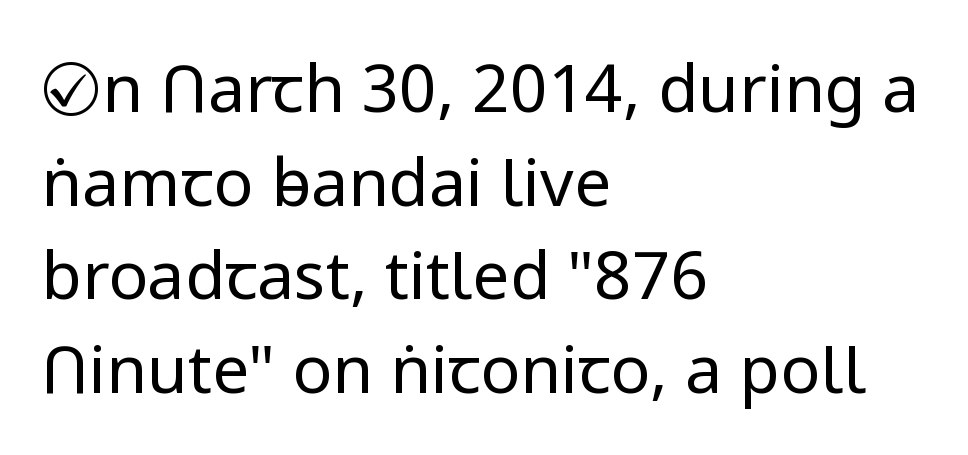
The image shows 66 px regular-weight sans-serif type, upright; set left-aligned, normal line spacing (1.42x), normal letter spacing, not underlined; low stroke contrast and a medium x-height.
